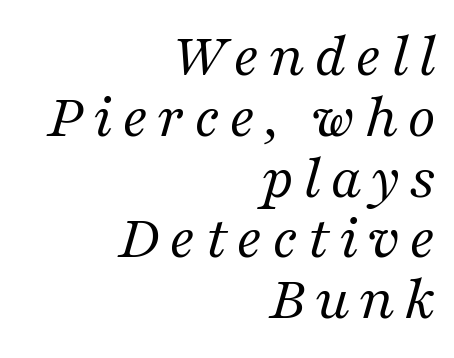
The image shows 64 px regular-weight serif type, italic (leaning right); set right-aligned, tight line spacing (0.95x), not underlined; medium stroke contrast and a medium x-height.
